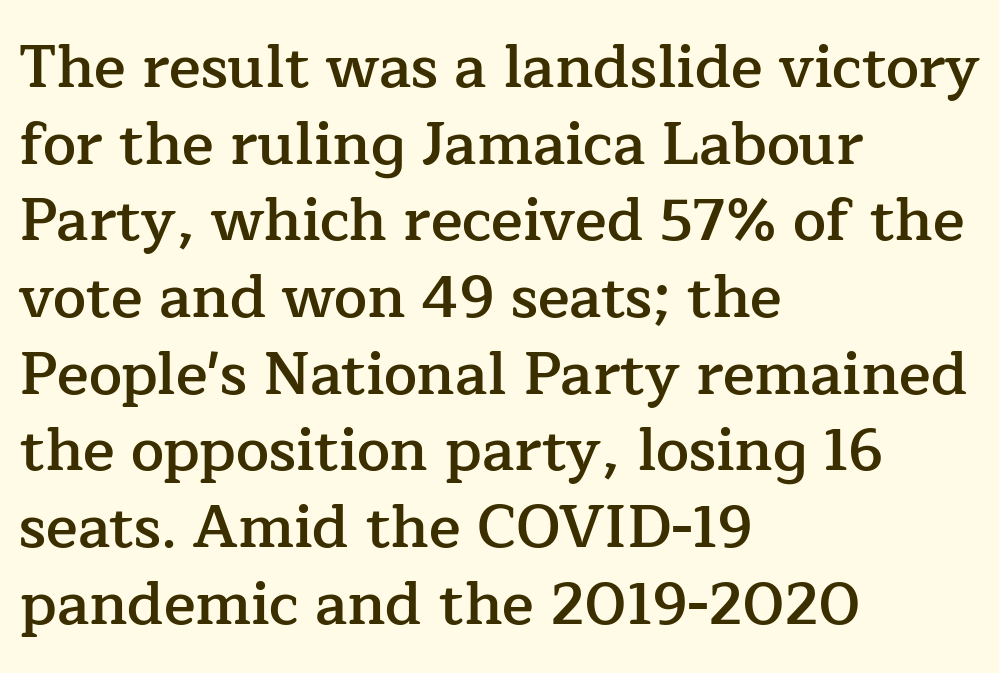
{"serif": "yes", "italic": "no", "bold": "semi", "weight": "semibold", "width": "normal", "stroke_contrast": "low", "x_height": "medium", "monospaced": "no", "underline": "no", "align": "left", "line_spacing": "normal", "line_spacing_ratio": 1.3, "letter_spacing": "normal", "letter_spacing_em": 0.0, "glyph_px": 59}
